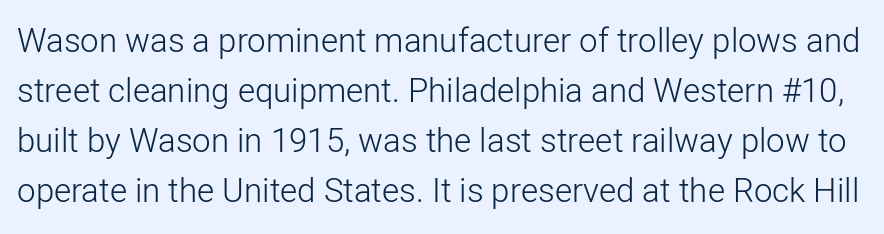
The image shows 33 px light sans-serif type, upright; set normal line spacing (1.52x), normal letter spacing, not underlined; low stroke contrast and a medium x-height.
